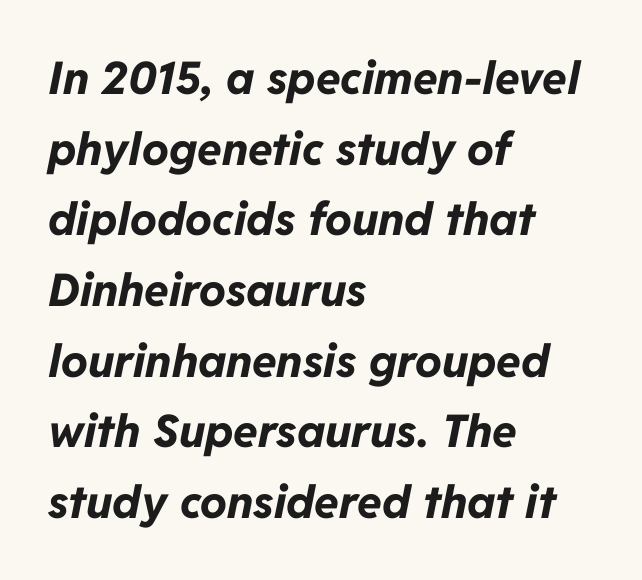
{"italic": "yes", "lean": "right", "slant_degrees": 11, "bold": "yes", "weight": "bold", "width": "normal", "stroke_contrast": "low", "x_height": "medium", "monospaced": "no", "underline": "no", "align": "left", "line_spacing": "normal", "line_spacing_ratio": 1.57, "letter_spacing": "normal", "letter_spacing_em": 0.0, "glyph_px": 45}
